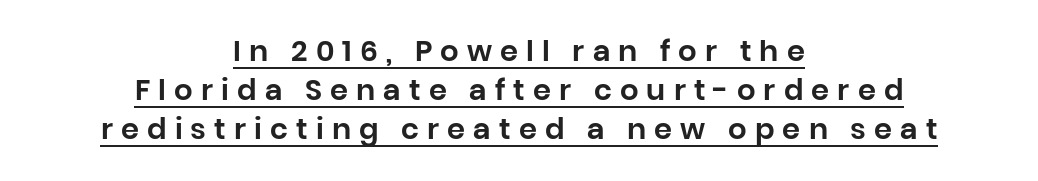
{"serif": "no", "italic": "no", "width": "normal", "stroke_contrast": "low", "x_height": "large", "monospaced": "no", "underline": "yes", "align": "center", "line_spacing": "normal", "line_spacing_ratio": 1.35, "letter_spacing": "wide", "letter_spacing_em": 0.28, "glyph_px": 29}
